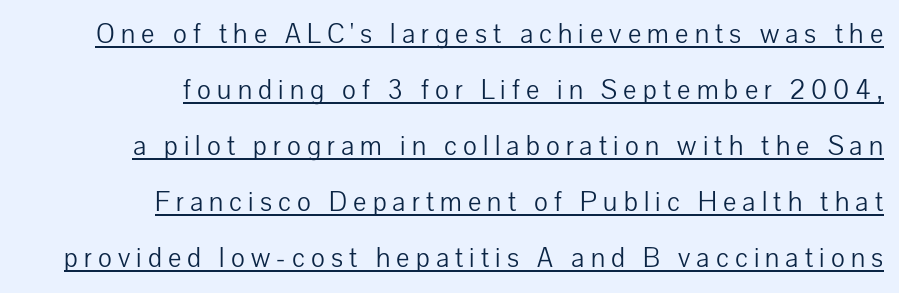
Casual observation: everything's shoved over to the right. The lettering stays uniformly vertical, giving the passage a roman look. The sample's only ornament is a line tracing under the words. Typographically, this falls in the sans-serif category. Regarding leading, the lines here are spaced well apart. Is this a fixed-width face? No — the glyphs have proportional, varying widths.
